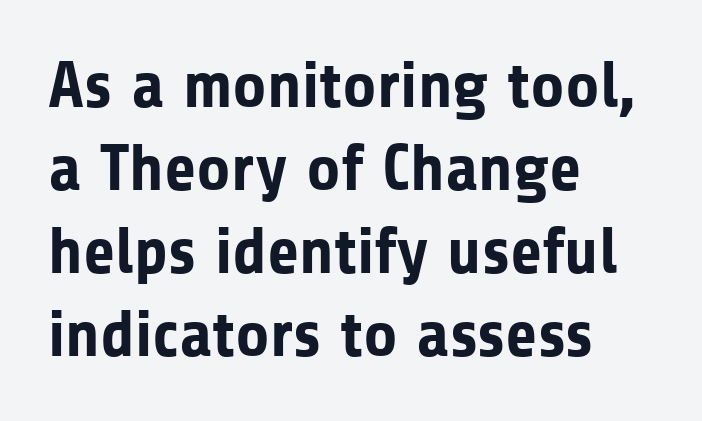
Q: Is the text bold? A: Yes.
Q: Is the text italic (slanted)? A: No, it is upright.
Q: Is the typeface a serif or a sans-serif typeface? A: Sans-serif.
Q: Is the text underlined? A: No.
Q: How is the paragraph aligned? A: Left-aligned.
Q: Is the spacing between letters normal or unusually wide? A: Normal.
Q: Is the spacing between lines tight, normal or loose? A: Normal.
Q: Width (condensed, normal, or wide)? A: Normal.
Q: Stroke contrast? A: Low.
Q: x-height? A: Medium.
Q: Monospaced? A: No.
